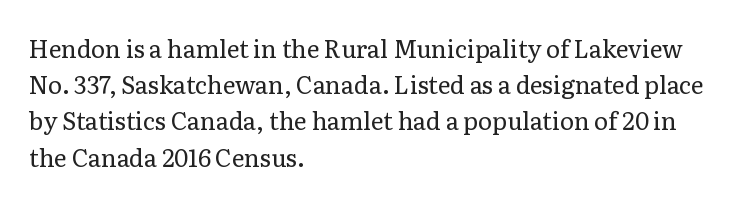
The image shows 24 px text type, upright; set left-aligned, normal line spacing (1.51x), normal letter spacing, not underlined.
